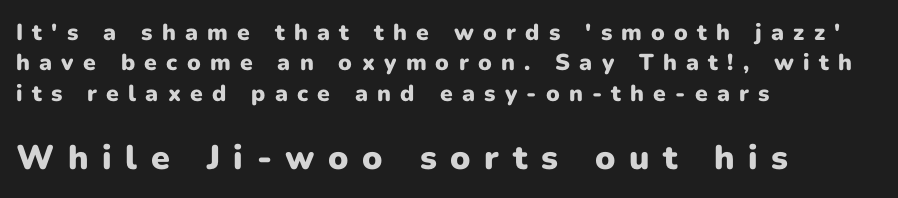
The image shows 34 px heavy sans-serif type, upright; set left-aligned, normal line spacing (1.32x), unusually wide letter spacing (+0.4 em), not underlined; the second (bottom) block is 1.48x larger; low stroke contrast and a medium x-height.
